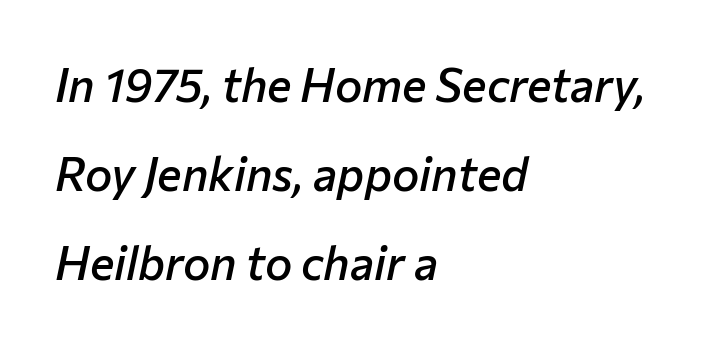
{"italic": "yes", "lean": "right", "slant_degrees": 12, "bold": "semi", "weight": "semibold", "width": "normal", "stroke_contrast": "low", "x_height": "medium", "monospaced": "no", "underline": "no", "align": "left", "line_spacing": "loose", "line_spacing_ratio": 1.93, "letter_spacing": "normal", "letter_spacing_em": 0.0, "glyph_px": 46}
